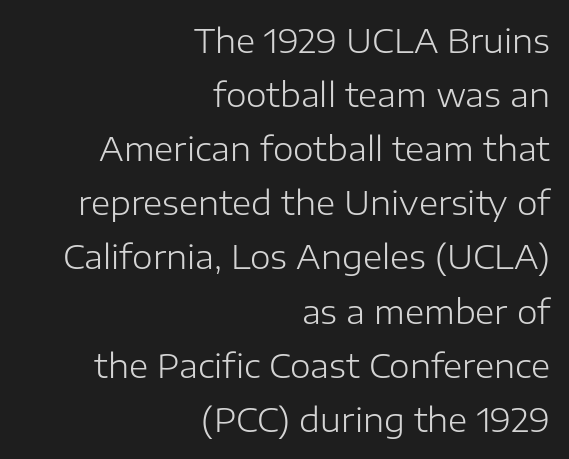
The line texture is even and compact thanks to regular tracking. You can tell from the bare stems that sans-serif type was used. All the whitespace from short lines collects on the left. Letters have the restrained weight of plain body copy at most. This is roman type, the default non-slanted kind.
